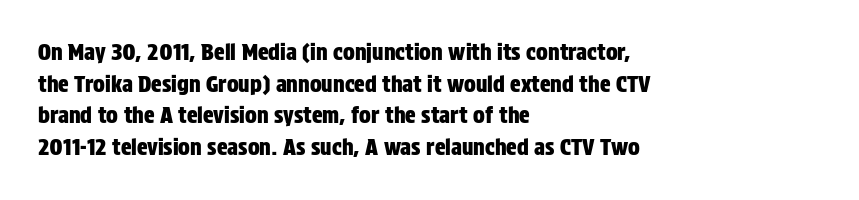
Ordinary non-slanted type is in use. Letter spacing: default. This sample is left-justified, so line endings fall wherever the words run out. Underline: absent. Successive baselines arrive at the customary interval.
